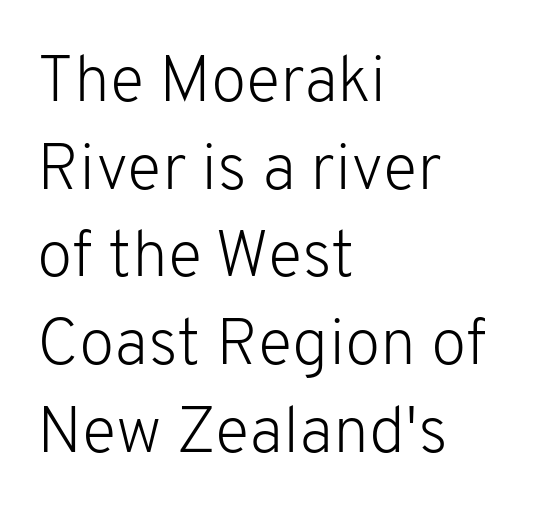
The image shows 65 px light sans-serif type, upright; set left-aligned, normal line spacing (1.35x), normal letter spacing, not underlined; low stroke contrast and a medium x-height.
